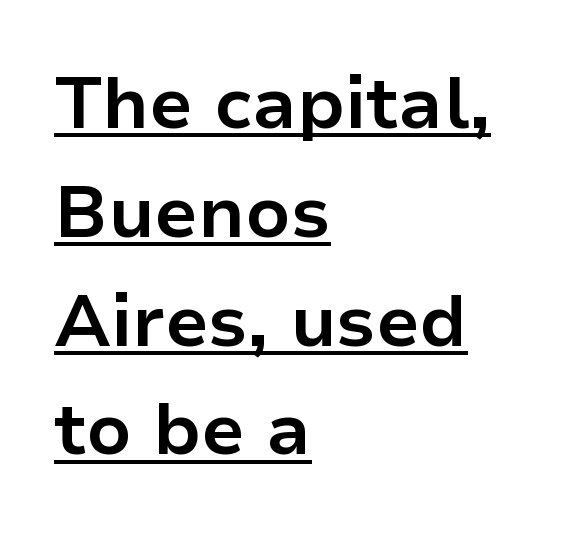
{"serif": "no", "italic": "no", "bold": "yes", "weight": "bold", "width": "normal", "stroke_contrast": "low", "x_height": "medium", "monospaced": "no", "underline": "yes", "align": "left", "line_spacing": "normal", "line_spacing_ratio": 1.49, "letter_spacing": "normal", "letter_spacing_em": 0.0, "glyph_px": 73}
